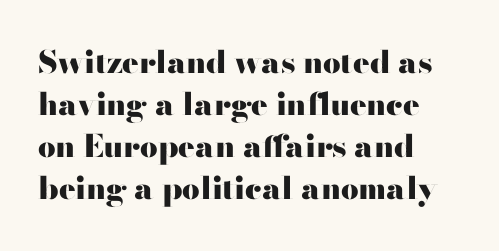
The image shows 31 px heavy, wide sans-serif type, upright; set left-aligned, normal line spacing (1.36x), normal letter spacing, not underlined; high stroke contrast and a small x-height.
